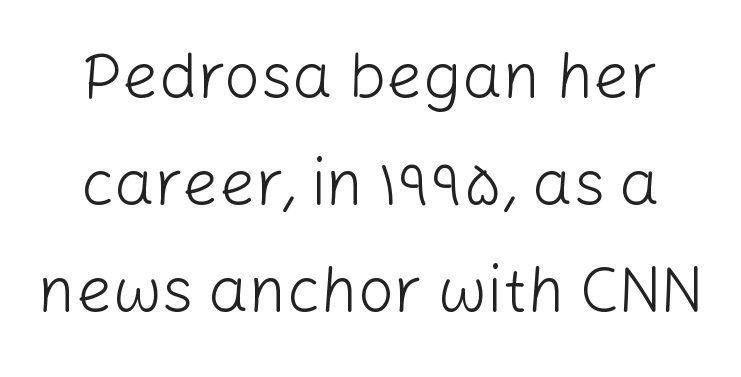
{"serif": "no", "italic": "no", "bold": "no", "weight": "light", "width": "normal", "stroke_contrast": "low", "x_height": "medium", "monospaced": "no", "underline": "no", "align": "center", "line_spacing": "normal", "line_spacing_ratio": 1.67, "letter_spacing": "normal", "letter_spacing_em": 0.0, "glyph_px": 64}
